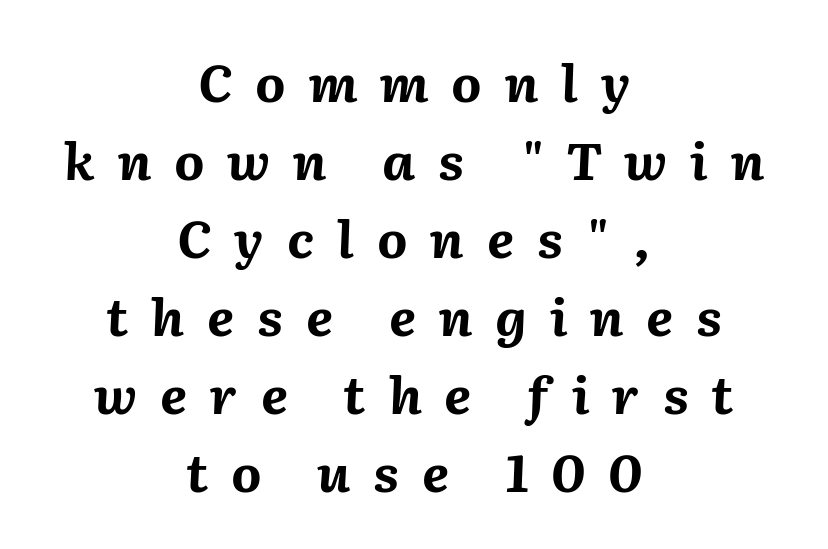
Q: Is the text bold? A: Yes.
Q: Is the text italic (slanted)? A: Yes, it leans right by about 2 degrees.
Q: Is the text underlined? A: No.
Q: How is the paragraph aligned? A: Centered.
Q: Is the spacing between letters normal or unusually wide? A: Unusually wide.
Q: Is the spacing between lines tight, normal or loose? A: Normal.
Q: Width (condensed, normal, or wide)? A: Normal.
Q: Stroke contrast? A: Medium.
Q: x-height? A: Medium.
Q: Monospaced? A: No.
